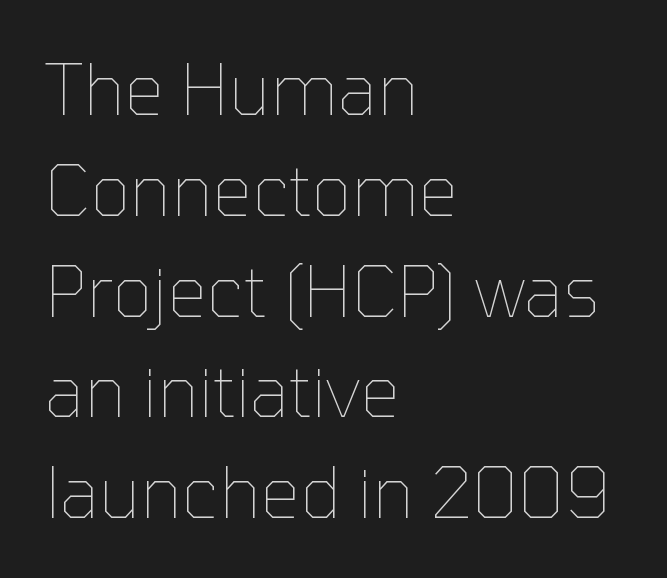
The face used here is proportionally spaced, like ordinary book or web type. Where is the straight margin? On the left. In terms of letterspacing, this is plain default setting. Compared with typical paragraphs, the rows here are spaced about the same. Every character sits straight up, as roman type does.
